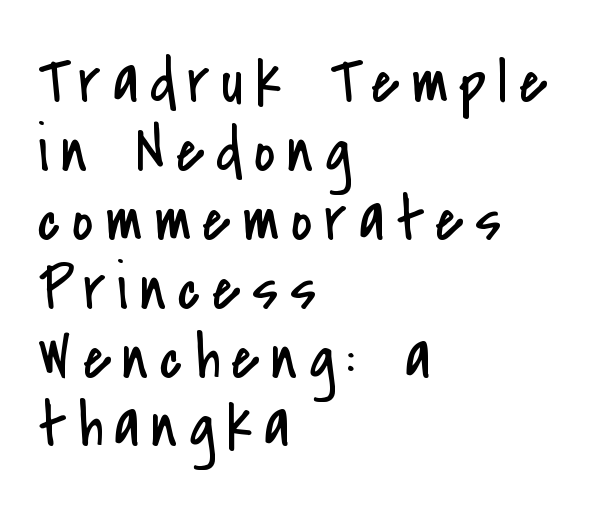
Q: Is the text bold? A: No.
Q: Is the text italic (slanted)? A: No, it is upright.
Q: Is the typeface a serif or a sans-serif typeface? A: Sans-serif.
Q: Is the text underlined? A: No.
Q: How is the paragraph aligned? A: Left-aligned.
Q: Is the spacing between lines tight, normal or loose? A: Tight.
Q: Width (condensed, normal, or wide)? A: Condensed.
Q: Stroke contrast? A: Low.
Q: x-height? A: Small.
Q: Monospaced? A: No.
